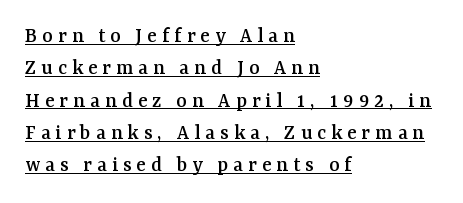
{"italic": "no", "underline": "yes", "align": "left", "line_spacing": "normal", "line_spacing_ratio": 1.47, "letter_spacing": "wide", "letter_spacing_em": 0.23, "glyph_px": 22}
